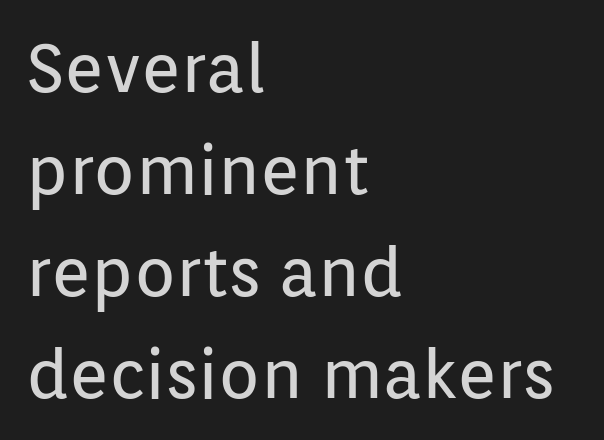
{"serif": "no", "italic": "no", "bold": "no", "weight": "regular", "width": "normal", "stroke_contrast": "low", "x_height": "medium", "monospaced": "no", "underline": "no", "align": "left", "line_spacing": "normal", "line_spacing_ratio": 1.5, "letter_spacing": "normal", "letter_spacing_em": 0.0, "glyph_px": 68}
